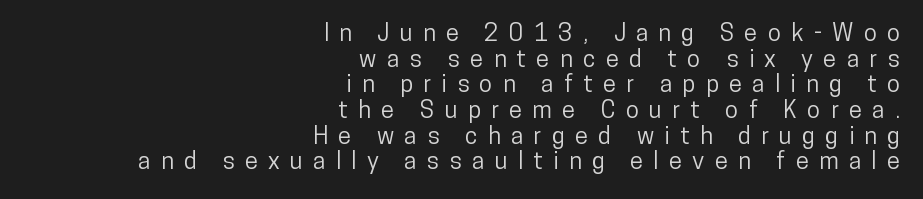
Q: Is the text italic (slanted)? A: No, it is upright.
Q: Is the text underlined? A: No.
Q: How is the paragraph aligned? A: Right-aligned.
Q: Is the spacing between letters normal or unusually wide? A: Unusually wide.
Q: Is the spacing between lines tight, normal or loose? A: Tight.
